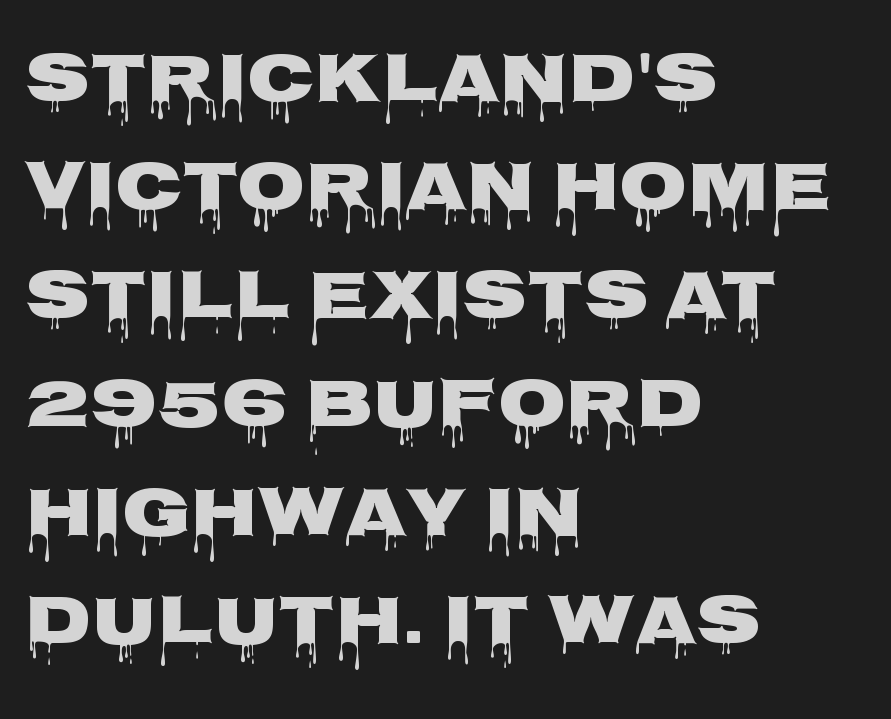
The image shows 70 px heavy, wide sans-serif type, upright; set left-aligned, normal line spacing (1.55x), normal letter spacing, not underlined; low stroke contrast and a large x-height.
